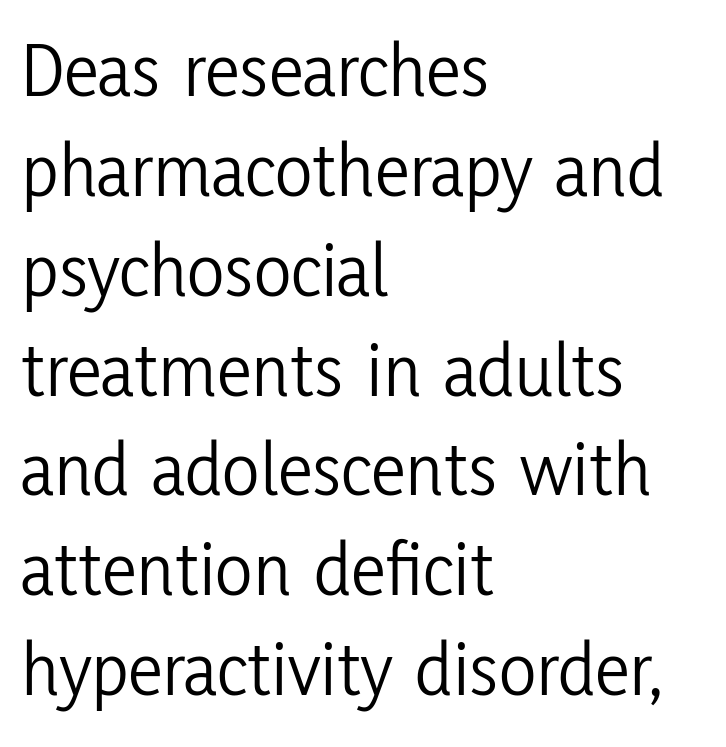
Q: Is the text bold? A: No.
Q: Is the text italic (slanted)? A: No, it is upright.
Q: Is the typeface a serif or a sans-serif typeface? A: Sans-serif.
Q: Is the text underlined? A: No.
Q: How is the paragraph aligned? A: Left-aligned.
Q: Is the spacing between letters normal or unusually wide? A: Normal.
Q: Is the spacing between lines tight, normal or loose? A: Normal.
Q: Width (condensed, normal, or wide)? A: Condensed.
Q: Stroke contrast? A: Low.
Q: x-height? A: Medium.
Q: Monospaced? A: No.
